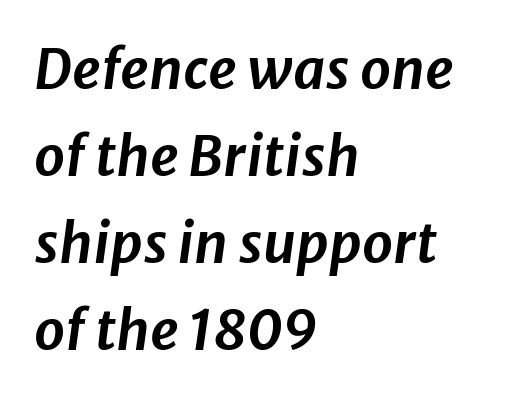
{"italic": "yes", "lean": "right", "slant_degrees": 8, "width": "normal", "stroke_contrast": "low", "x_height": "medium", "monospaced": "no", "underline": "no", "align": "left", "line_spacing": "normal", "line_spacing_ratio": 1.58, "letter_spacing": "normal", "letter_spacing_em": 0.0, "glyph_px": 55}
